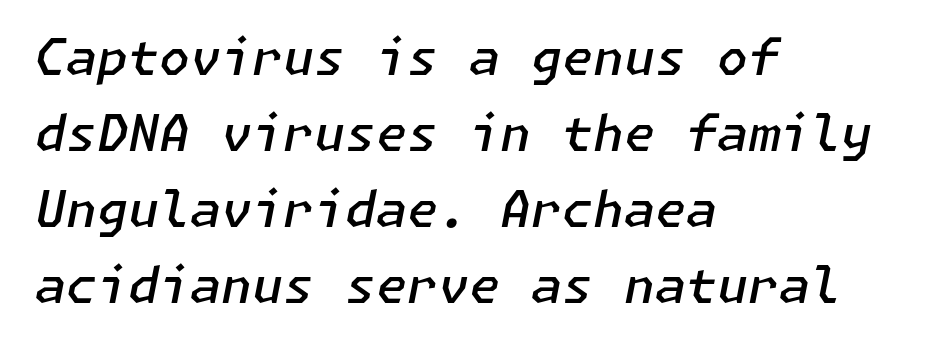
Students, note that the glyphs here touch the page at normal intervals. Descenders are the only things crossing below the line. Italic? Definitely — the glyphs are oblique. This rendering uses left alignment, leaving the right contour irregular.
